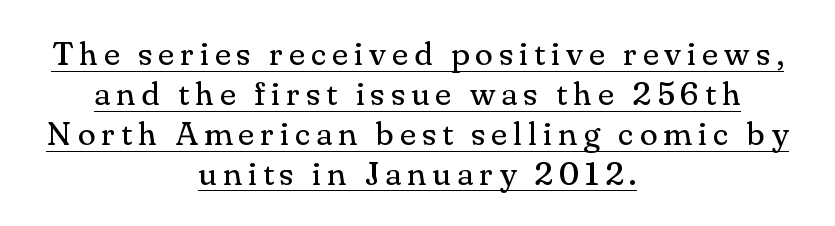
The image shows 33 px regular-weight serif type, upright; set centered, line spacing 1.21x, underlined; medium stroke contrast and a small x-height.
